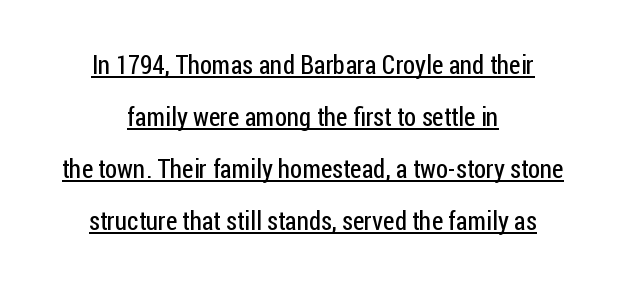
The image shows 26 px text type, upright; set centered, loose line spacing (2.0x), normal letter spacing, underlined.
